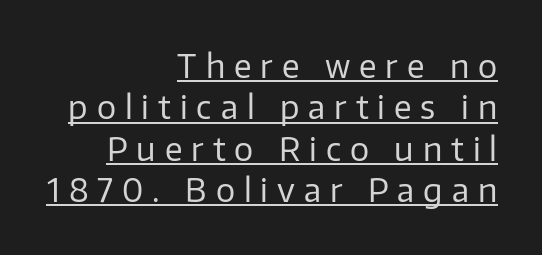
Q: Is the text bold? A: No.
Q: Is the text italic (slanted)? A: No, it is upright.
Q: Is the typeface a serif or a sans-serif typeface? A: Sans-serif.
Q: Is the text underlined? A: Yes.
Q: How is the paragraph aligned? A: Right-aligned.
Q: Is the spacing between letters normal or unusually wide? A: Unusually wide.
Q: Is the spacing between lines tight, normal or loose? A: Normal.
Q: Width (condensed, normal, or wide)? A: Normal.
Q: Stroke contrast? A: Low.
Q: x-height? A: Medium.
Q: Monospaced? A: No.
